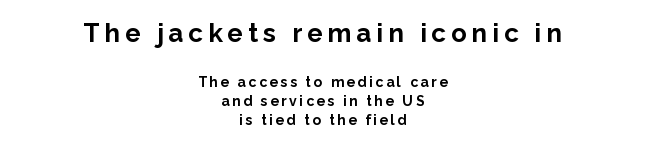
Weight: bold. The block of text has a typical density, with ordinary space between rows. This layout puts the oversized block above and the modest block below. The type sits square on the baseline with zero lean. If you folded the block vertically in half, each line would mirror itself in length.
